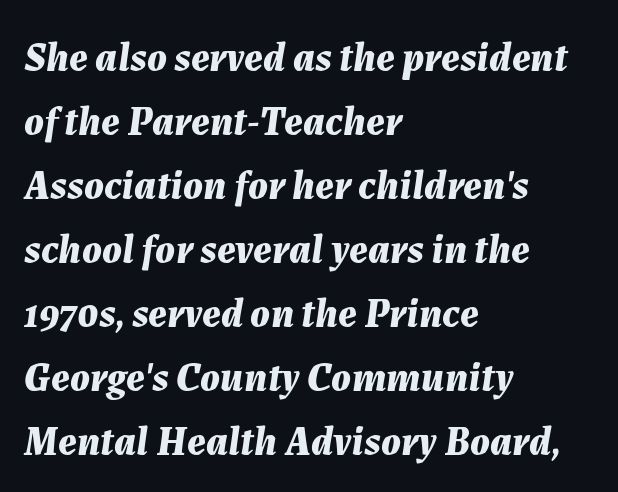
The type is set solid horizontally, with unmodified tracking. The gap between lines stays unmarked. Successive baselines arrive at the customary interval. These lines are rendered in a variable-pitch font. Visually the block forms a straight wall on the left and a jagged coastline on the right. A typesetter would mark this as italic.
